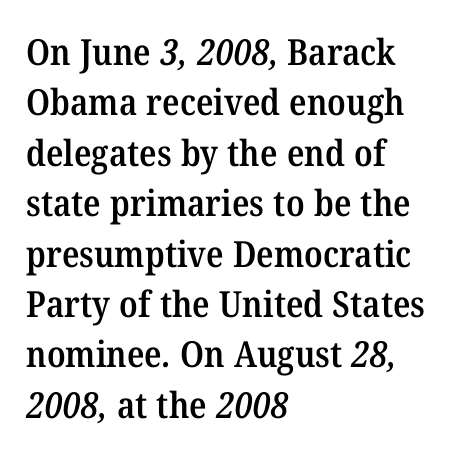
{"serif": "yes", "bold": "semi", "weight": "semibold", "width": "normal", "stroke_contrast": "medium", "x_height": "medium", "monospaced": "no", "underline": "no", "align": "left", "line_spacing": "normal", "line_spacing_ratio": 1.4, "letter_spacing": "normal", "letter_spacing_em": 0.0, "glyph_px": 36}
